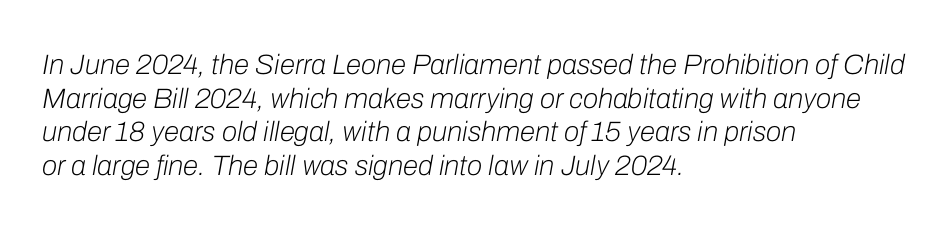
The image shows 28 px light type, italic (leaning right); set left-aligned, line spacing 1.2x, normal letter spacing, not underlined; low stroke contrast and a medium x-height.
